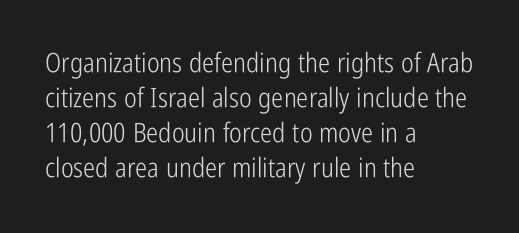
{"italic": "no", "bold": "no", "underline": "no", "align": "left", "line_spacing": "normal", "line_spacing_ratio": 1.3, "letter_spacing": "normal", "letter_spacing_em": 0.0, "glyph_px": 27}
